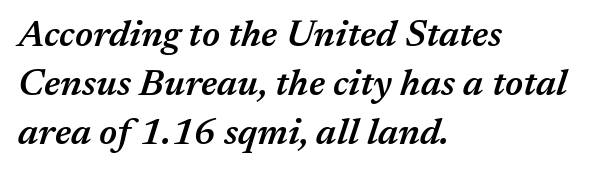
Quick note: italic. Baseline-to-baseline distance is the conventional proportion of letter height. Character widths vary here, with narrow letters taking less room than wide ones. The typesetting leans somewhat heavy: a semibold.
